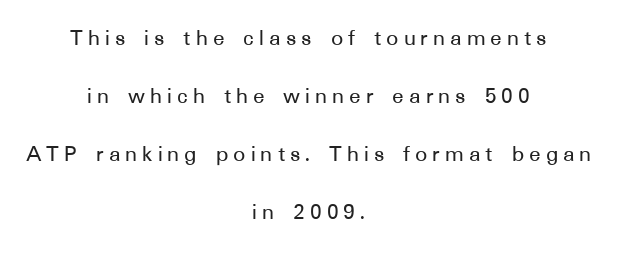
The line texture is sparse and dotted thanks to wide tracking. The specimen omits any rule beneath the text block's lines. The lines are quadded center. The space between consecutive lines is lavish. No italicization has been applied; the sample stays upright.
